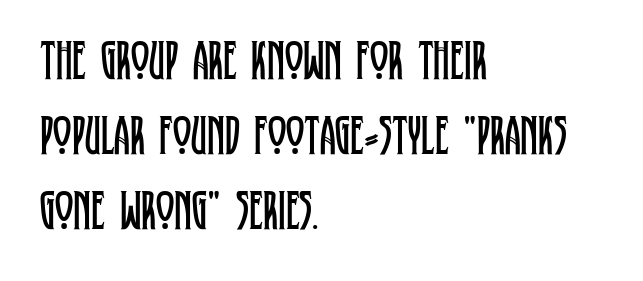
Q: Is the text bold? A: No.
Q: Is the text italic (slanted)? A: No, it is upright.
Q: Is the typeface a serif or a sans-serif typeface? A: Serif.
Q: Is the text underlined? A: No.
Q: How is the paragraph aligned? A: Left-aligned.
Q: Is the spacing between letters normal or unusually wide? A: Normal.
Q: Is the spacing between lines tight, normal or loose? A: Normal.
Q: Width (condensed, normal, or wide)? A: Condensed.
Q: Stroke contrast? A: Low.
Q: x-height? A: Large.
Q: Monospaced? A: No.
